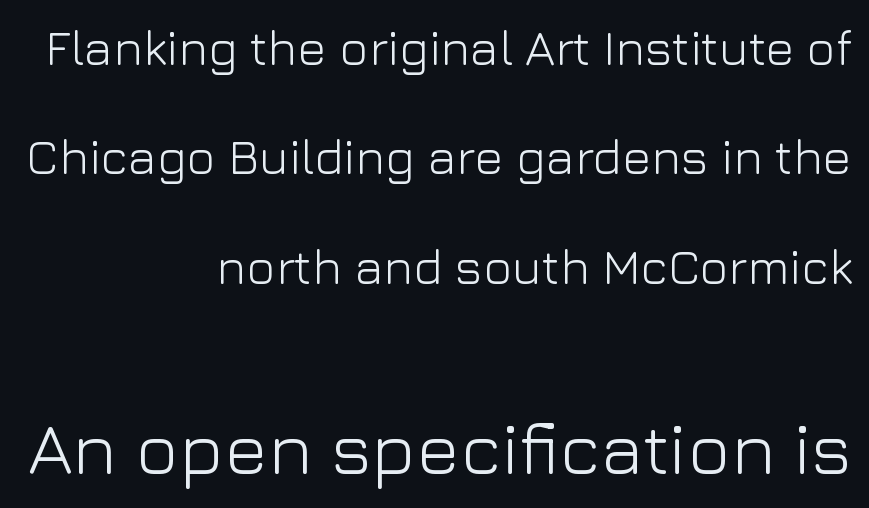
Q: Is the text bold? A: No.
Q: Is the text italic (slanted)? A: No, it is upright.
Q: Is the typeface a serif or a sans-serif typeface? A: Sans-serif.
Q: Is the text underlined? A: No.
Q: How is the paragraph aligned? A: Right-aligned.
Q: Is the spacing between letters normal or unusually wide? A: Normal.
Q: Is the spacing between lines tight, normal or loose? A: Loose.
Q: Which block of text is set in a larger size, the first (top) or the second (bottom)? A: The second (bottom) one.
Q: Width (condensed, normal, or wide)? A: Normal.
Q: Stroke contrast? A: Low.
Q: x-height? A: Medium.
Q: Monospaced? A: No.
